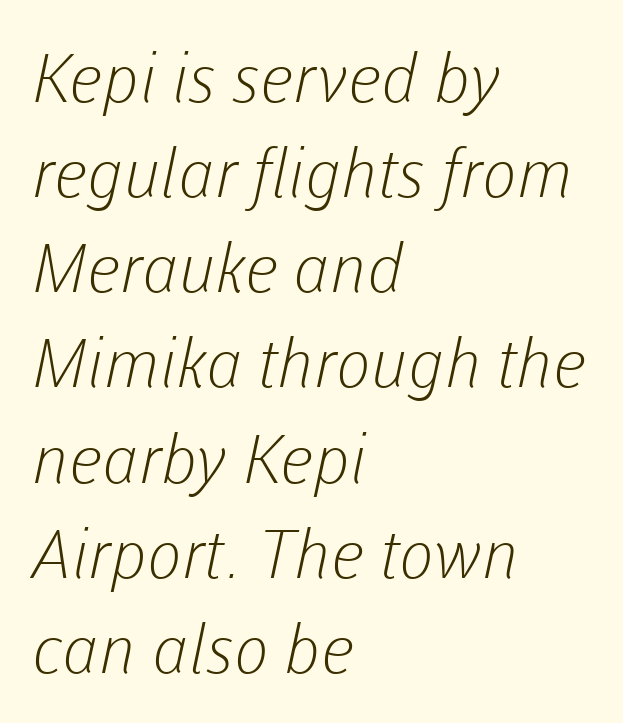
{"serif": "no", "bold": "no", "weight": "light", "width": "normal", "stroke_contrast": "low", "x_height": "medium", "monospaced": "no", "underline": "no", "align": "left", "line_spacing": "normal", "line_spacing_ratio": 1.42, "letter_spacing": "normal", "letter_spacing_em": 0.0, "glyph_px": 67}
